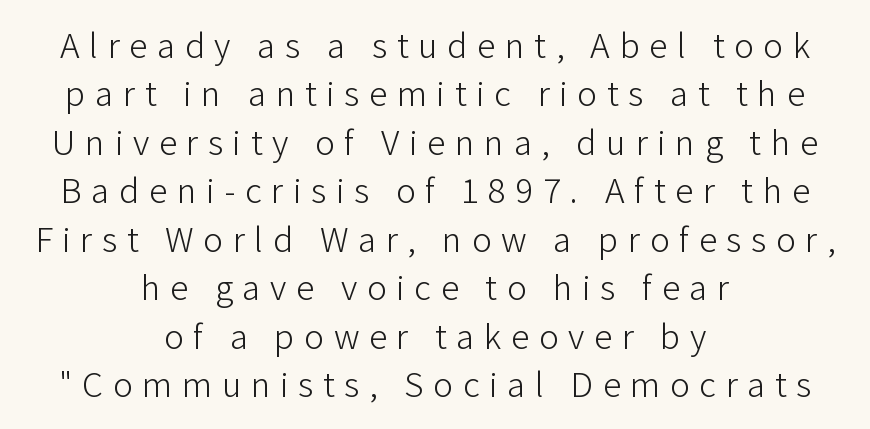
Q: Is the text bold? A: No.
Q: Is the text italic (slanted)? A: No, it is upright.
Q: Is the typeface a serif or a sans-serif typeface? A: Sans-serif.
Q: Is the text underlined? A: No.
Q: How is the paragraph aligned? A: Centered.
Q: Is the spacing between letters normal or unusually wide? A: Unusually wide.
Q: Is the spacing between lines tight, normal or loose? A: Normal.
Q: Width (condensed, normal, or wide)? A: Normal.
Q: Stroke contrast? A: Low.
Q: x-height? A: Medium.
Q: Monospaced? A: No.
